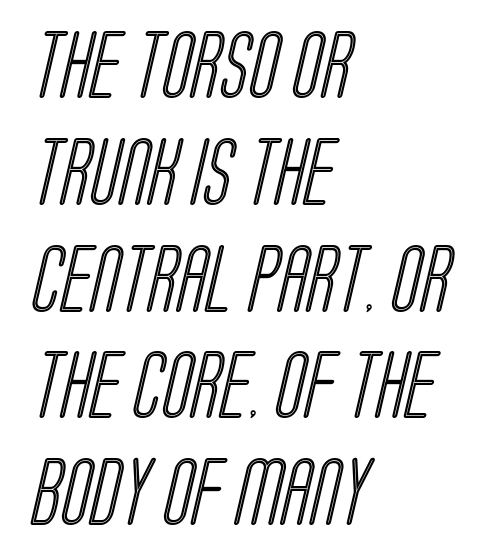
Q: Is the text underlined? A: No.
Q: How is the paragraph aligned? A: Left-aligned.
Q: Is the spacing between letters normal or unusually wide? A: Normal.
Q: Is the spacing between lines tight, normal or loose? A: Normal.
Q: Width (condensed, normal, or wide)? A: Condensed.
Q: x-height? A: Large.
Q: Monospaced? A: No.
